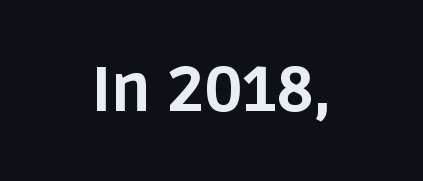
{"serif": "no", "italic": "no", "bold": "yes", "weight": "bold", "width": "normal", "stroke_contrast": "low", "x_height": "large", "monospaced": "no", "underline": "no", "letter_spacing": "normal", "letter_spacing_em": 0.0, "glyph_px": 64}
